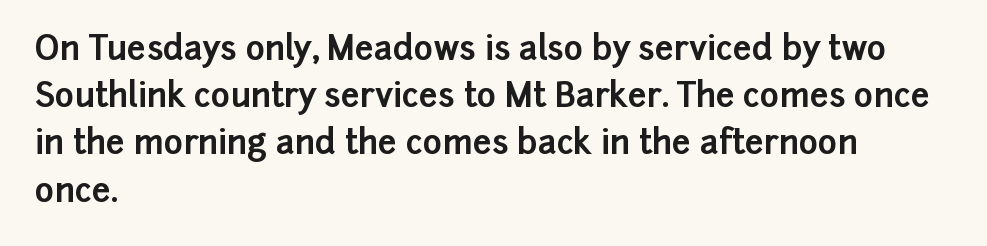
The image shows 33 px bold sans-serif type, upright; set left-aligned, normal line spacing (1.43x), normal letter spacing, not underlined; low stroke contrast and a medium x-height.
